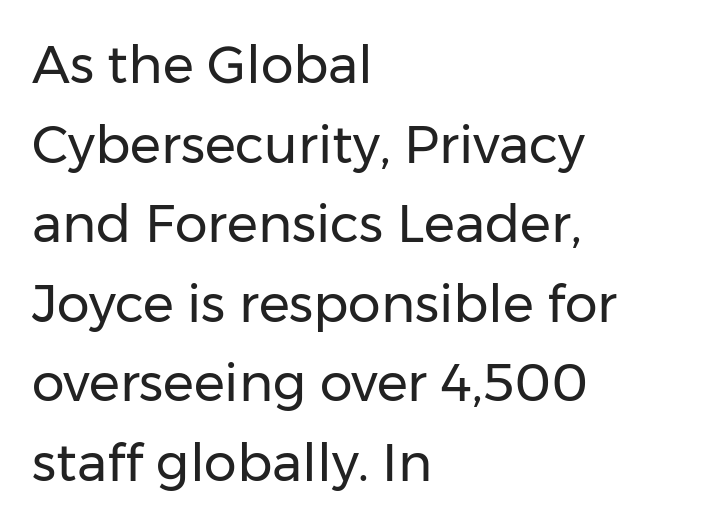
{"serif": "no", "italic": "no", "bold": "no", "weight": "regular", "width": "normal", "stroke_contrast": "low", "x_height": "medium", "monospaced": "no", "underline": "no", "align": "left", "line_spacing": "normal", "line_spacing_ratio": 1.53, "letter_spacing": "normal", "letter_spacing_em": 0.0, "glyph_px": 52}
